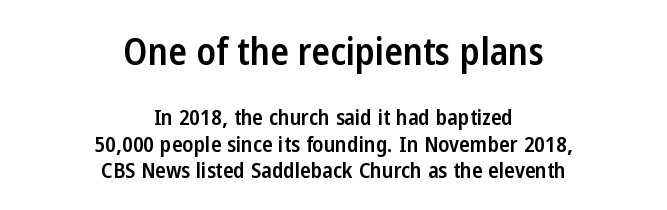
Letterform terminals end flat and unadorned throughout the passage. Every stem runs plumb, perpendicular to the baseline. Compare the two chunks: the upper has the greater cap height. Slightly chunky letters — semibold, I'd say, not full bold. These lines keep a tight, regular rhythm from letter to letter. The specimen omits any rule beneath the text block's lines.
